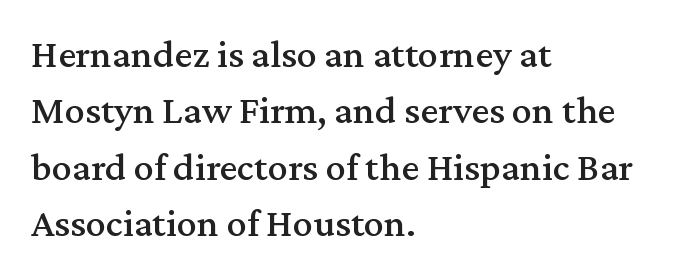
A typesetter would mark this as roman, not italic. The passage shown is typed in a proportional face where columns would drift. These lines stack with their left ends in a neat column. Each letter's strokes conclude with small projecting serifs. Vertically, the passage feels balanced, rows spaced as you'd expect. There is no visible air inserted between adjacent glyphs.
